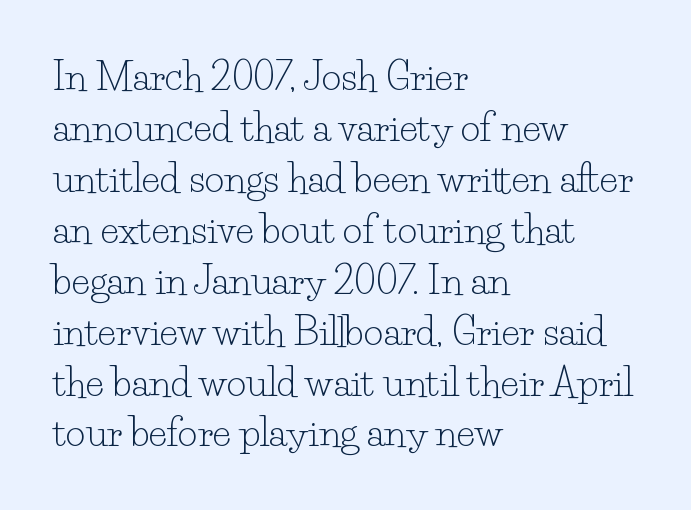
Q: Is the text bold? A: No.
Q: Is the text italic (slanted)? A: No, it is upright.
Q: Is the typeface a serif or a sans-serif typeface? A: Serif.
Q: Is the text underlined? A: No.
Q: How is the paragraph aligned? A: Left-aligned.
Q: Is the spacing between letters normal or unusually wide? A: Normal.
Q: Is the spacing between lines tight, normal or loose? A: Normal.
Q: Width (condensed, normal, or wide)? A: Normal.
Q: Stroke contrast? A: Low.
Q: x-height? A: Small.
Q: Monospaced? A: No.
